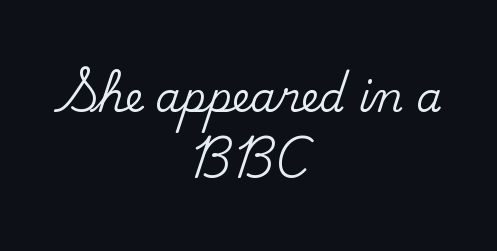
Q: Is the text italic (slanted)? A: Yes.
Q: Is the text underlined? A: No.
Q: How is the paragraph aligned? A: Centered.
Q: Is the spacing between letters normal or unusually wide? A: Normal.
Q: Is the spacing between lines tight, normal or loose? A: Normal.
Q: Width (condensed, normal, or wide)? A: Normal.
Q: Stroke contrast? A: Medium.
Q: x-height? A: Small.
Q: Monospaced? A: No.
